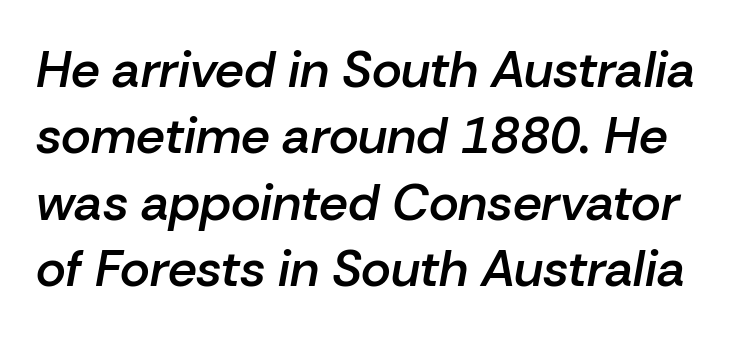
{"italic": "yes", "lean": "right", "slant_degrees": 10, "bold": "semi", "weight": "semibold", "width": "normal", "stroke_contrast": "low", "x_height": "medium", "monospaced": "no", "underline": "no", "line_spacing": "normal", "line_spacing_ratio": 1.3, "letter_spacing": "normal", "letter_spacing_em": 0.0, "glyph_px": 51}
